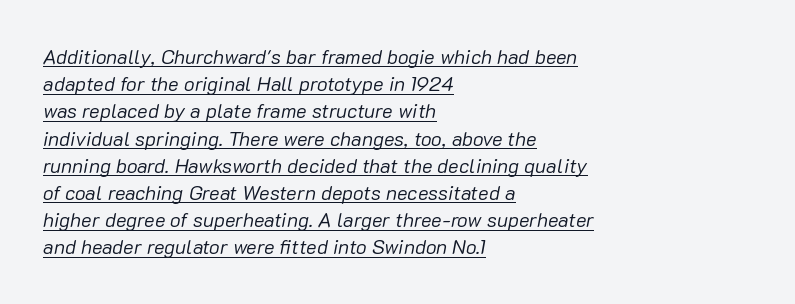
{"italic": "yes", "lean": "right", "slant_degrees": 10, "bold": "no", "underline": "yes", "align": "left", "line_spacing": "normal", "line_spacing_ratio": 1.36, "letter_spacing": "normal", "letter_spacing_em": 0.0, "glyph_px": 20}
